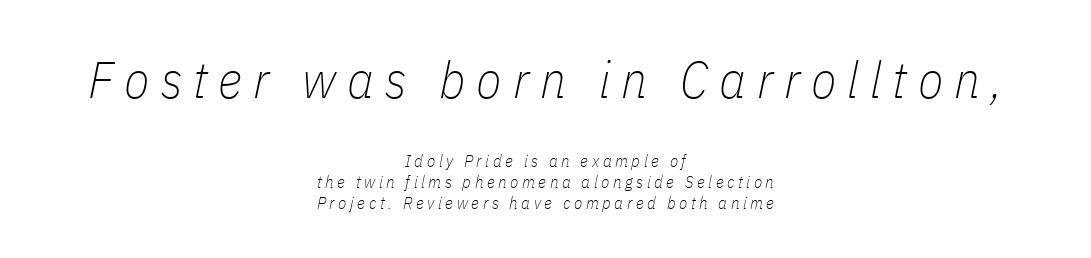
Notice how the stems are inclined rather than vertical — that's the hallmark of italics. Looks like regular typesetting: each glyph gets only the width it needs. Alignment: centered. Character size in the leading block exceeds that of the trailing block.
